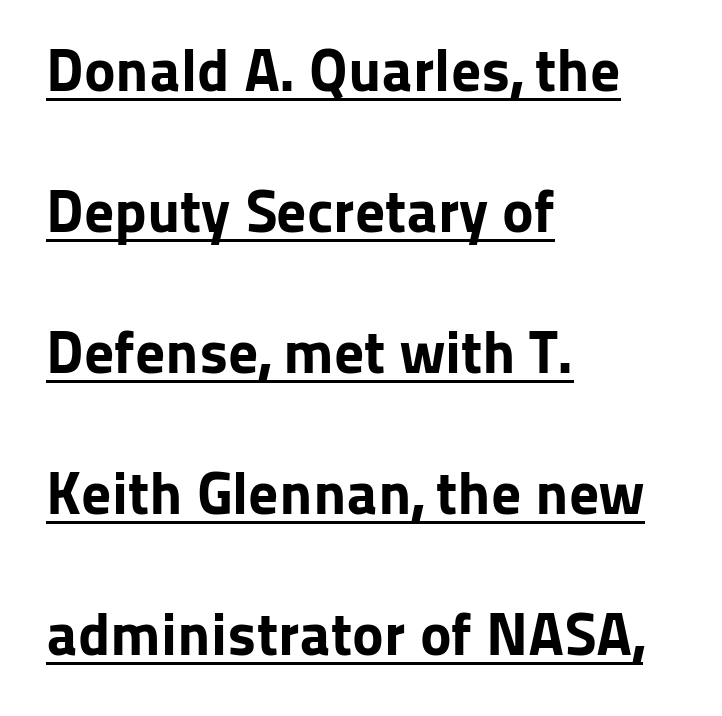
{"serif": "no", "italic": "no", "bold": "yes", "weight": "bold", "width": "normal", "stroke_contrast": "low", "x_height": "medium", "monospaced": "no", "underline": "yes", "align": "left", "line_spacing": "loose", "line_spacing_ratio": 2.35, "letter_spacing": "normal", "letter_spacing_em": 0.0, "glyph_px": 60}
